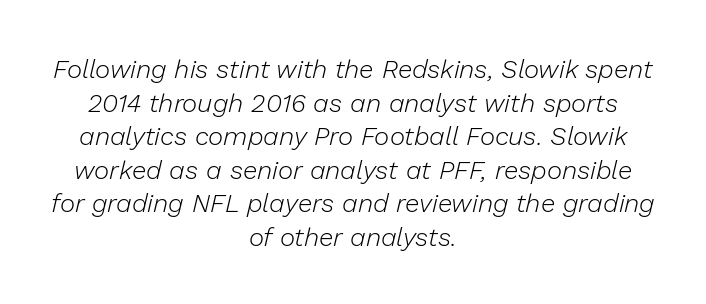
Q: Is the text bold? A: No.
Q: Is the text italic (slanted)? A: Yes, it leans right by about 13 degrees.
Q: Is the text underlined? A: No.
Q: How is the paragraph aligned? A: Centered.
Q: Is the spacing between letters normal or unusually wide? A: Normal.
Q: Is the spacing between lines tight, normal or loose? A: Normal.
